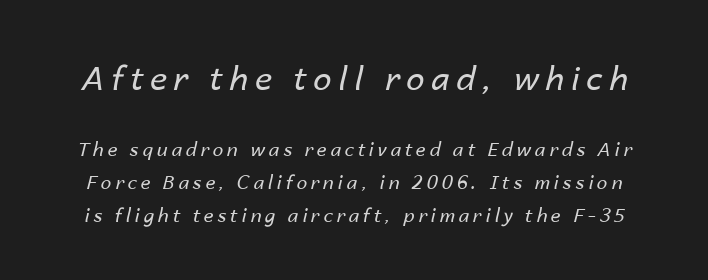
Q: Is the text bold? A: No.
Q: Is the text italic (slanted)? A: Yes, it leans right by about 14 degrees.
Q: Is the text underlined? A: No.
Q: Is the spacing between letters normal or unusually wide? A: Unusually wide.
Q: Which block of text is set in a larger size, the first (top) or the second (bottom)? A: The first (top) one.
Q: Width (condensed, normal, or wide)? A: Normal.
Q: Stroke contrast? A: Low.
Q: x-height? A: Medium.
Q: Monospaced? A: No.
